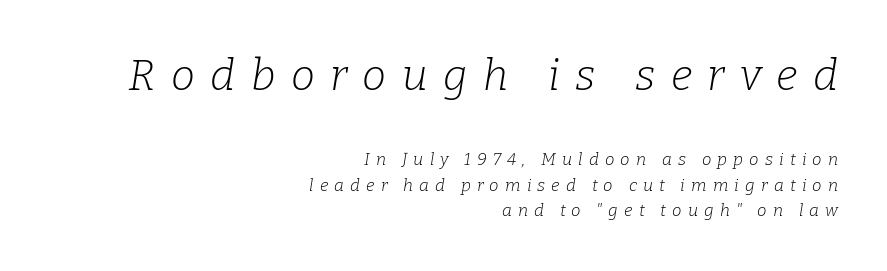
{"serif": "yes", "italic": "yes", "lean": "right", "slant_degrees": 9, "bold": "no", "weight": "light", "width": "normal", "stroke_contrast": "low", "x_height": "medium", "monospaced": "no", "underline": "no", "align": "right", "line_spacing": "normal", "line_spacing_ratio": 1.52, "letter_spacing": "wide", "letter_spacing_em": 0.36, "larger_block": "first", "size_ratio": 2.53, "glyph_px": 43}
